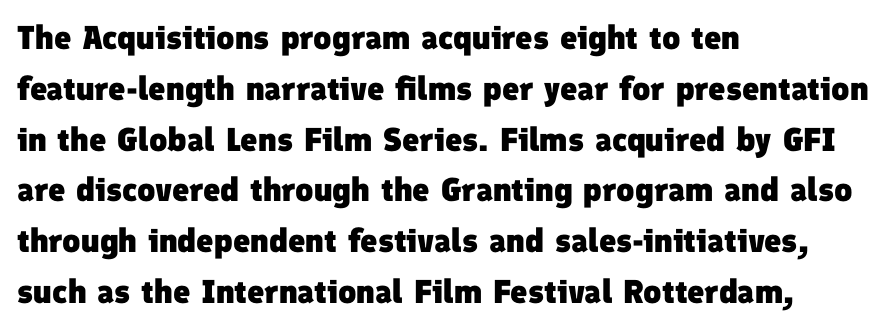
{"serif": "no", "bold": "yes", "weight": "heavy", "width": "normal", "stroke_contrast": "low", "x_height": "medium", "monospaced": "no", "underline": "no", "align": "left", "line_spacing": "normal", "line_spacing_ratio": 1.54, "letter_spacing": "normal", "letter_spacing_em": 0.0, "glyph_px": 33}
